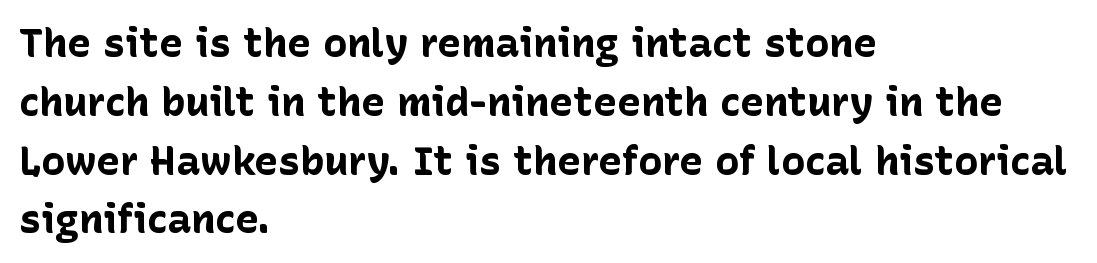
The image shows 40 px bold sans-serif type, upright; set left-aligned, normal line spacing (1.47x), normal letter spacing, not underlined; low stroke contrast and a medium x-height.
